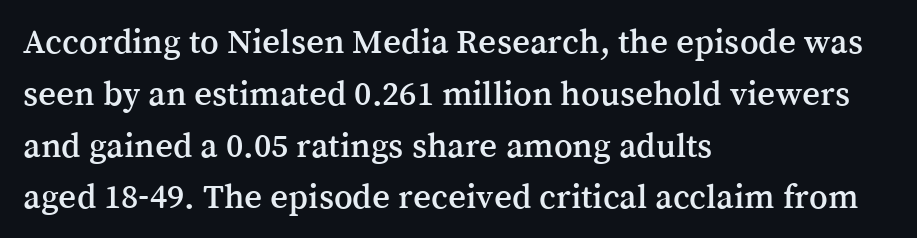
Each letter keeps its own natural width here, so spacing adapts to shape. Descenders are the only things crossing below the line. The line-height multiplier appears to be the usual default. It's the straight-up-and-down kind of type. The rendering shows small feet on the letterforms — a serif design. This sample is left-justified, so line endings fall wherever the words run out.
